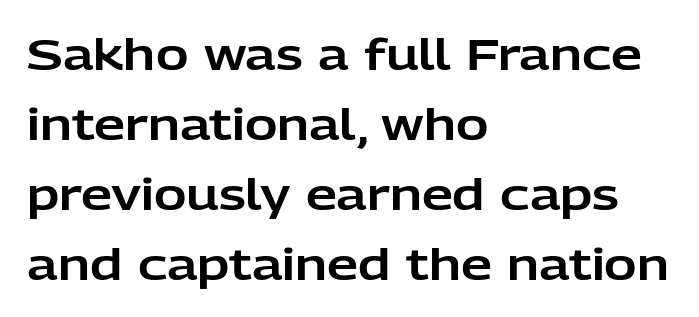
The image shows 44 px sans-serif type, upright; set left-aligned, normal line spacing (1.59x), normal letter spacing, not underlined; low stroke contrast and a medium x-height.
